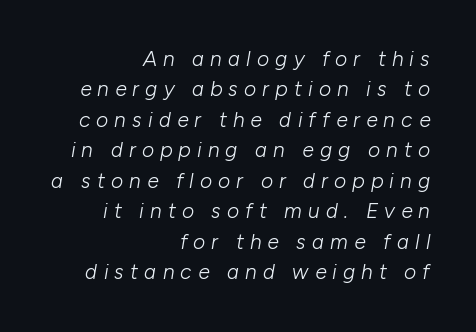
Would a proofreader flag this as italicized? Yes. This rendering widens character spacing well past its baseline value. The rows are spaced the way most documents space them. The font sits on the lighter half of the weight spectrum, regular included. The paragraph shown leans on its right margin.
